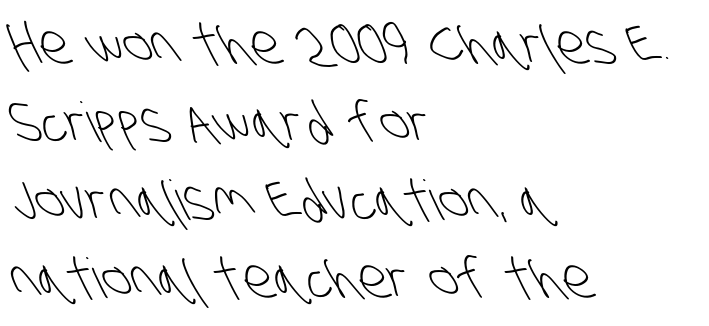
The image shows 55 px light, condensed sans-serif type; set left-aligned, normal line spacing (1.42x), normal letter spacing, not underlined; low stroke contrast and a large x-height.
